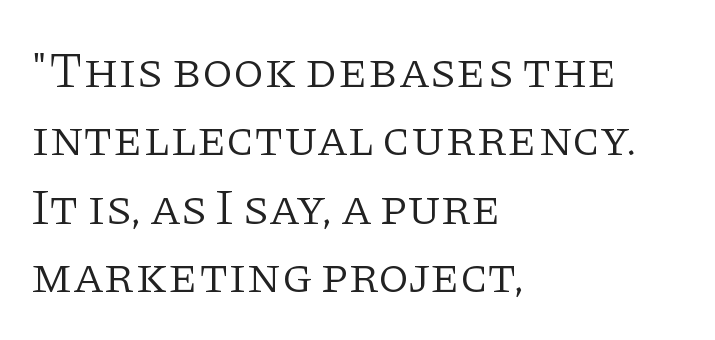
{"serif": "yes", "italic": "no", "bold": "no", "weight": "light", "width": "normal", "stroke_contrast": "low", "x_height": "large", "monospaced": "no", "underline": "no", "align": "left", "line_spacing": "normal", "line_spacing_ratio": 1.37, "letter_spacing": "normal", "letter_spacing_em": 0.0, "glyph_px": 50}
